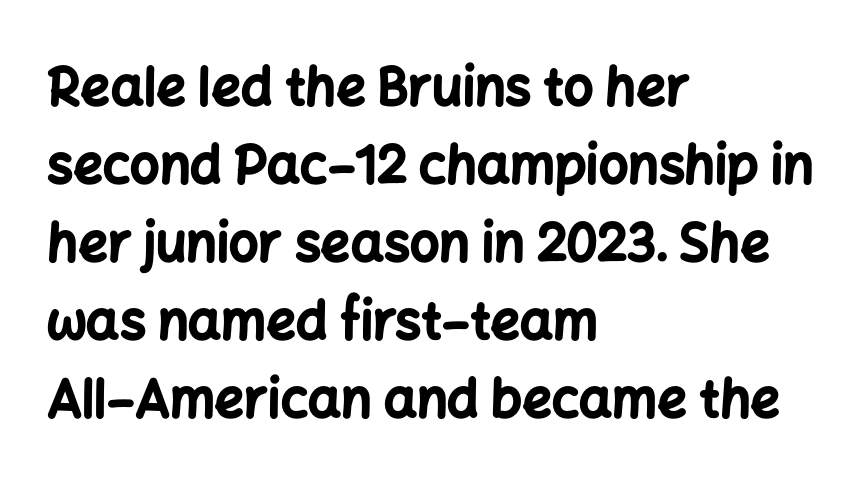
{"serif": "no", "italic": "no", "bold": "yes", "weight": "bold", "width": "normal", "stroke_contrast": "low", "x_height": "medium", "monospaced": "no", "underline": "no", "align": "left", "line_spacing": "normal", "line_spacing_ratio": 1.5, "letter_spacing": "normal", "letter_spacing_em": 0.0, "glyph_px": 52}
